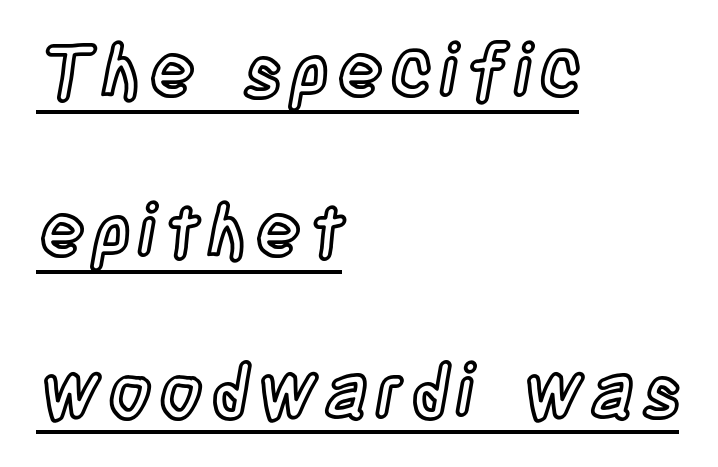
The image shows 74 px condensed type; set left-aligned, loose line spacing (2.16x), underlined; a large x-height.
